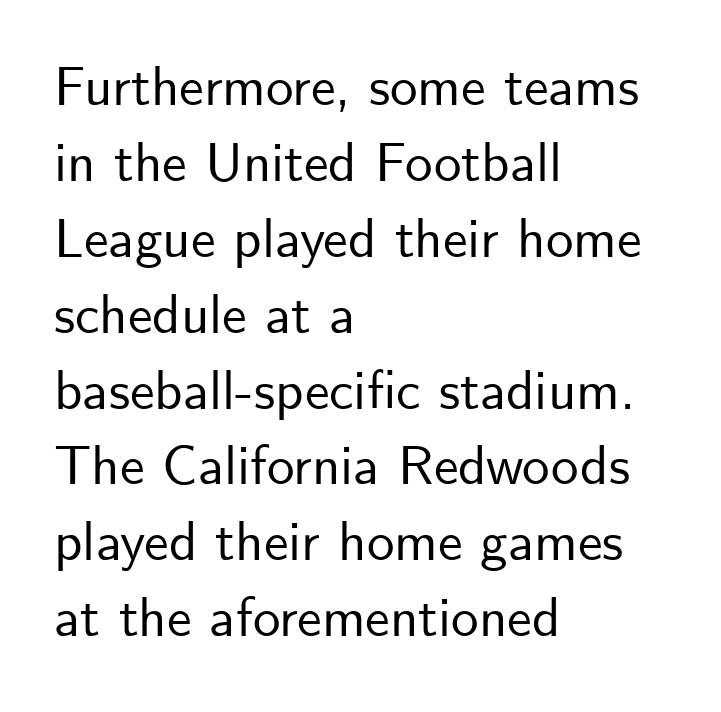
The image shows 55 px sans-serif type, upright; set left-aligned, normal line spacing (1.38x), normal letter spacing, not underlined; low stroke contrast and a small x-height.
